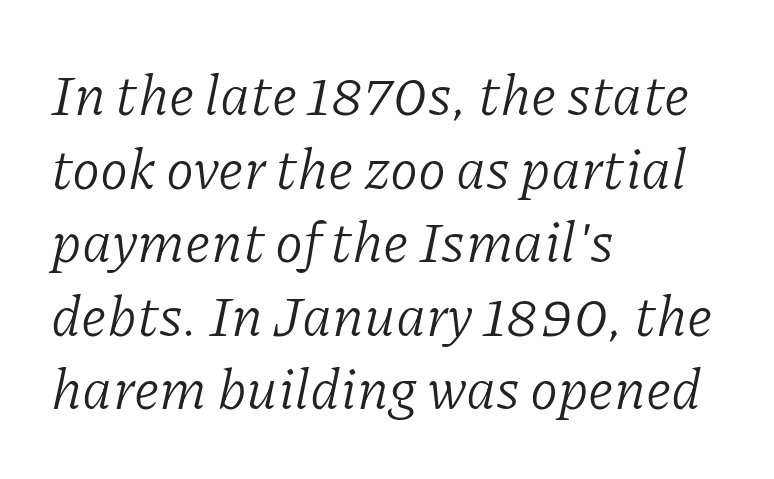
{"serif": "yes", "italic": "yes", "lean": "right", "slant_degrees": 11, "bold": "no", "weight": "light", "width": "normal", "stroke_contrast": "low", "x_height": "medium", "monospaced": "no", "underline": "no", "align": "left", "line_spacing": "normal", "line_spacing_ratio": 1.29, "letter_spacing": "normal", "letter_spacing_em": 0.0, "glyph_px": 57}
